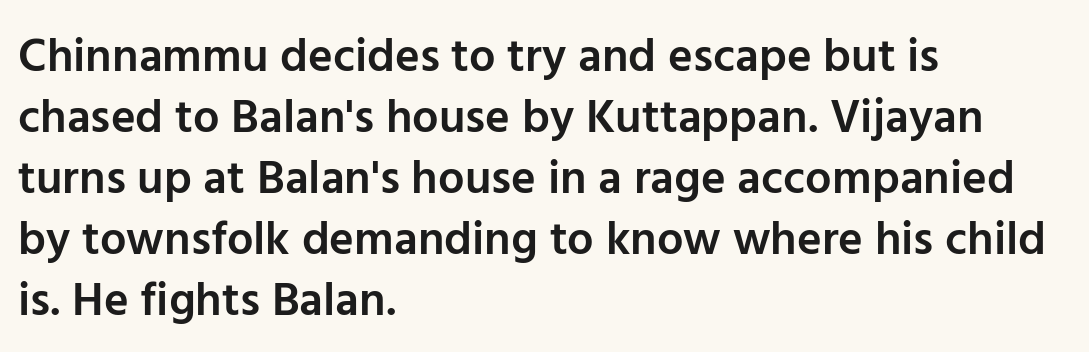
Q: Is the text bold? A: Semi-bold.
Q: Is the text italic (slanted)? A: No, it is upright.
Q: Is the typeface a serif or a sans-serif typeface? A: Sans-serif.
Q: Is the text underlined? A: No.
Q: How is the paragraph aligned? A: Left-aligned.
Q: Is the spacing between letters normal or unusually wide? A: Normal.
Q: Is the spacing between lines tight, normal or loose? A: Normal.
Q: Width (condensed, normal, or wide)? A: Normal.
Q: Stroke contrast? A: Low.
Q: x-height? A: Medium.
Q: Monospaced? A: No.
